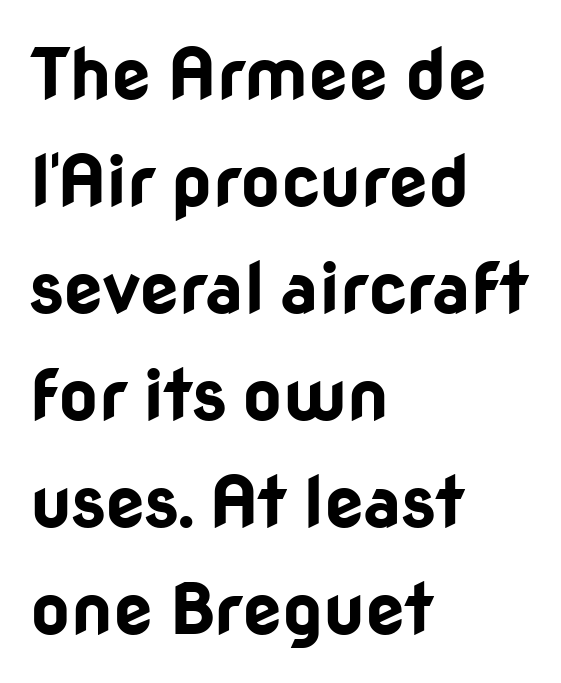
Q: Is the text bold? A: Yes.
Q: Is the text italic (slanted)? A: No, it is upright.
Q: Is the typeface a serif or a sans-serif typeface? A: Sans-serif.
Q: Is the text underlined? A: No.
Q: How is the paragraph aligned? A: Left-aligned.
Q: Is the spacing between letters normal or unusually wide? A: Normal.
Q: Is the spacing between lines tight, normal or loose? A: Normal.
Q: Width (condensed, normal, or wide)? A: Normal.
Q: Stroke contrast? A: Low.
Q: x-height? A: Medium.
Q: Monospaced? A: No.
